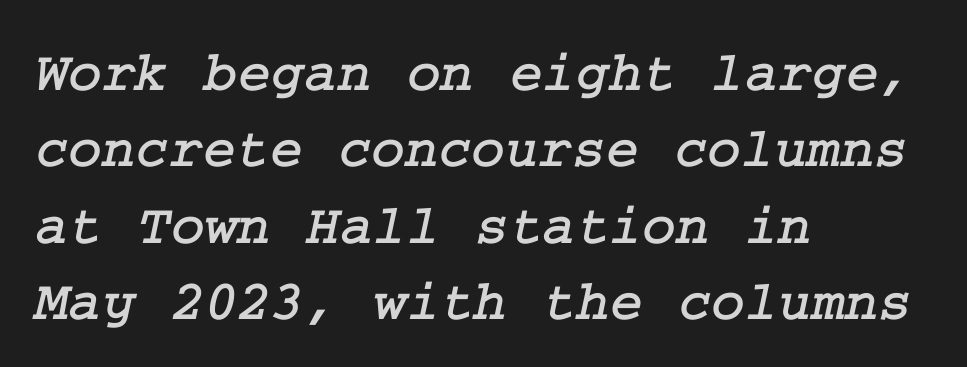
Whoever set this chose a conventional vertical rhythm. The type family on display is of the serif kind. Layout note: lines flush left. A clean baseline with only descenders dipping below it. Words appear dense and cohesive because spacing is normal.
